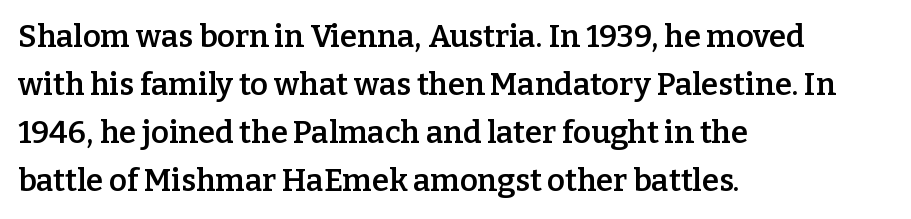
The image shows 31 px semibold serif type, upright; set left-aligned, normal line spacing (1.55x), normal letter spacing, not underlined; low stroke contrast and a medium x-height.
